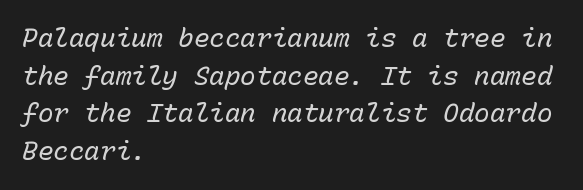
Q: Is the text bold? A: No.
Q: Is the text italic (slanted)? A: Yes, it leans right by about 15 degrees.
Q: Is the text underlined? A: No.
Q: How is the paragraph aligned? A: Left-aligned.
Q: Is the spacing between letters normal or unusually wide? A: Normal.
Q: Is the spacing between lines tight, normal or loose? A: Normal.
